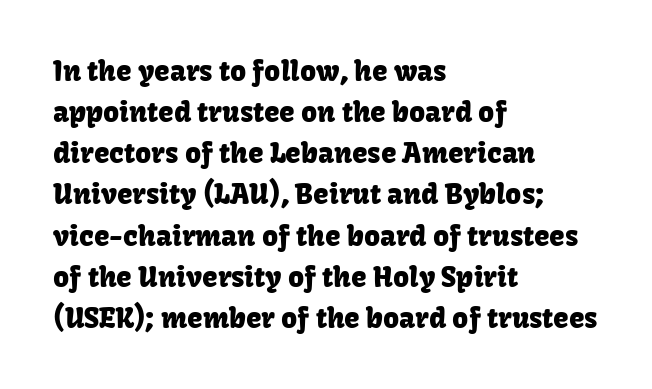
Q: Is the text italic (slanted)? A: No, it is upright.
Q: Is the typeface a serif or a sans-serif typeface? A: Sans-serif.
Q: Is the text underlined? A: No.
Q: How is the paragraph aligned? A: Left-aligned.
Q: Is the spacing between letters normal or unusually wide? A: Normal.
Q: Is the spacing between lines tight, normal or loose? A: Normal.
Q: Width (condensed, normal, or wide)? A: Normal.
Q: Stroke contrast? A: Low.
Q: x-height? A: Medium.
Q: Monospaced? A: No.
